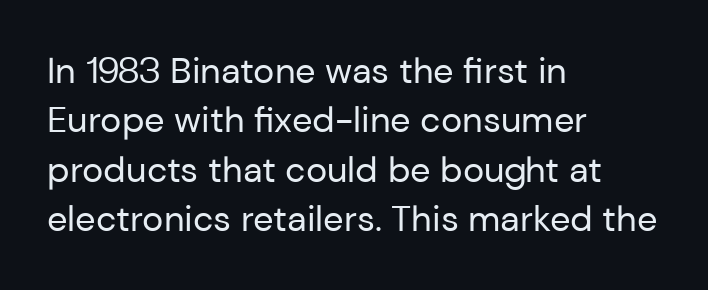
{"serif": "no", "italic": "no", "bold": "no", "weight": "regular", "width": "normal", "stroke_contrast": "low", "x_height": "medium", "monospaced": "no", "underline": "no", "align": "left", "line_spacing": "normal", "line_spacing_ratio": 1.37, "letter_spacing": "normal", "letter_spacing_em": 0.0, "glyph_px": 36}
